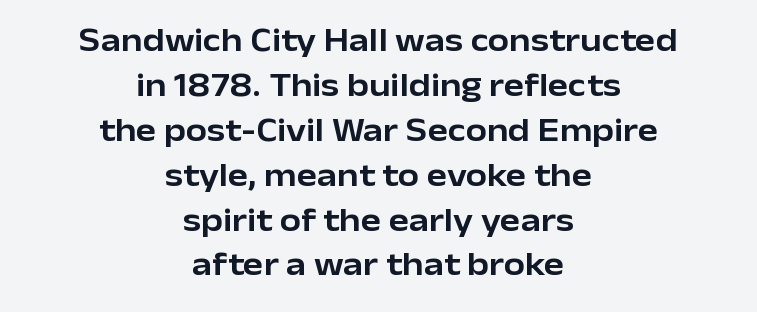
The image shows 34 px sans-serif type, upright; set centered, normal line spacing (1.32x), normal letter spacing, not underlined; low stroke contrast and a medium x-height.
